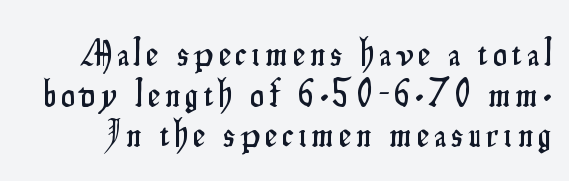
The rendering shows plain stroke endings on the letterforms — a sans-serif design. Is there much room between lines? No — they nearly touch. Looks like regular typesetting: each glyph gets only the width it needs. A roman cut, with each character standing at attention.
